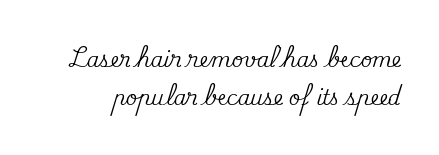
The image shows 20 px text type; set loose line spacing (1.92x), normal letter spacing, not underlined.
